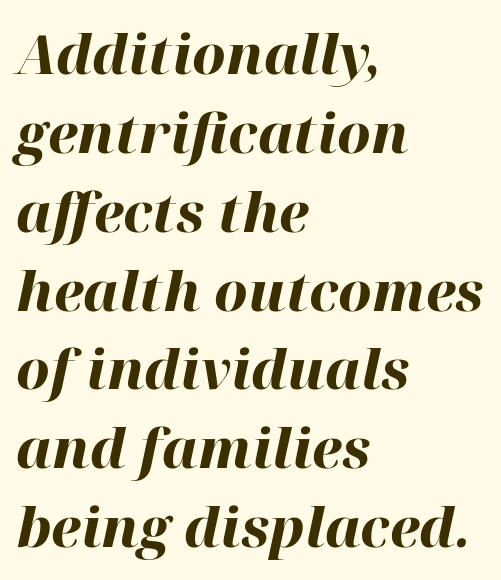
The image shows 54 px heavy type, italic (leaning right); set left-aligned, normal line spacing (1.46x), normal letter spacing, not underlined; high stroke contrast and a medium x-height.
